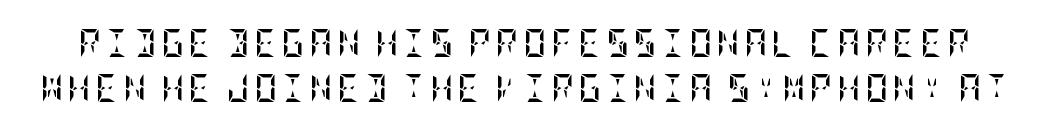
The image shows 28 px semibold, condensed type, upright; set normal line spacing (1.62x), not underlined; low stroke contrast and a large x-height.
